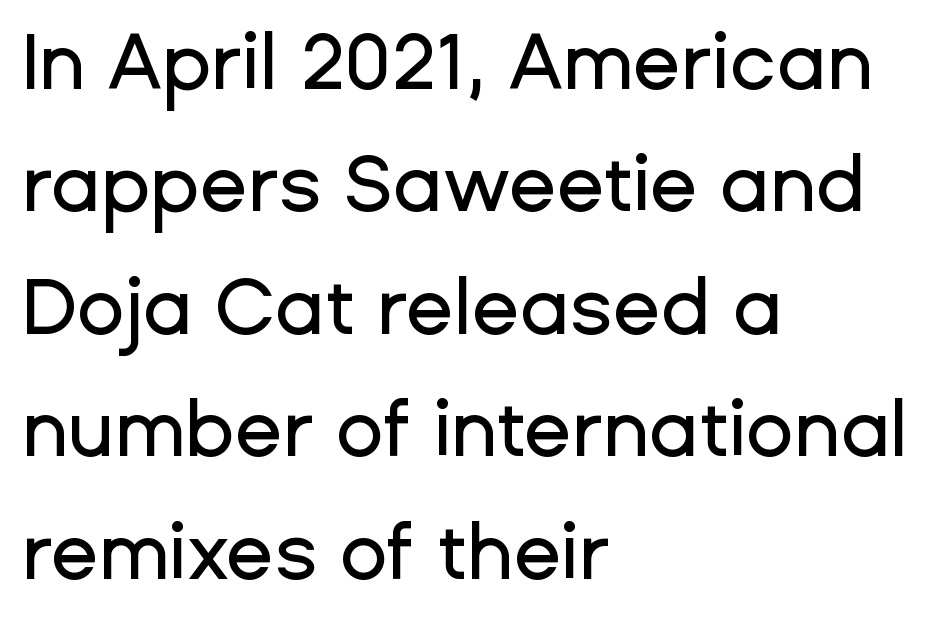
The image shows 78 px sans-serif type, upright; set left-aligned, normal line spacing (1.57x), normal letter spacing, not underlined; low stroke contrast and a medium x-height.
